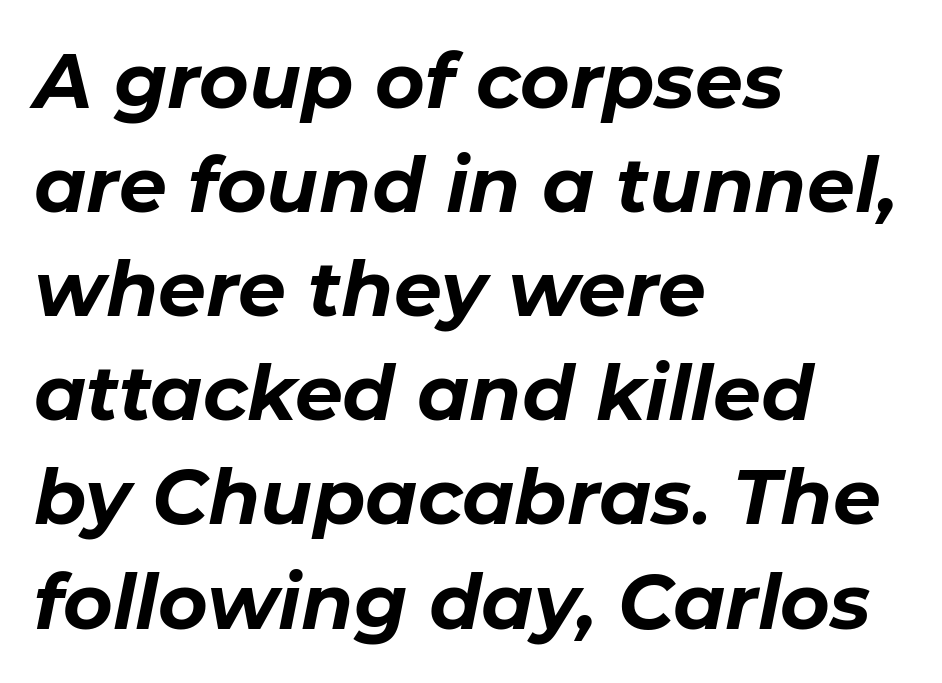
{"italic": "yes", "lean": "right", "slant_degrees": 11, "bold": "yes", "weight": "bold", "width": "normal", "stroke_contrast": "low", "x_height": "medium", "monospaced": "no", "underline": "no", "align": "left", "line_spacing": "normal", "line_spacing_ratio": 1.37, "letter_spacing": "normal", "letter_spacing_em": 0.0, "glyph_px": 76}
